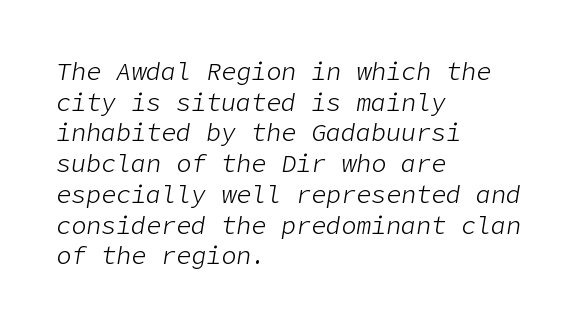
The image shows 25 px text type, italic (leaning right); set left-aligned, line spacing 1.23x, normal letter spacing, not underlined.
